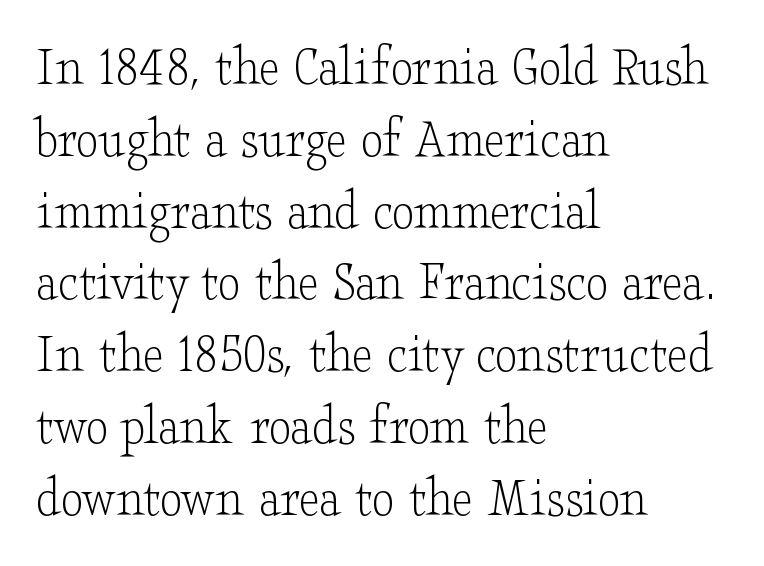
The image shows 57 px light, wide serif type, upright; set left-aligned, normal line spacing (1.26x), normal letter spacing, not underlined; low stroke contrast and a small x-height.
